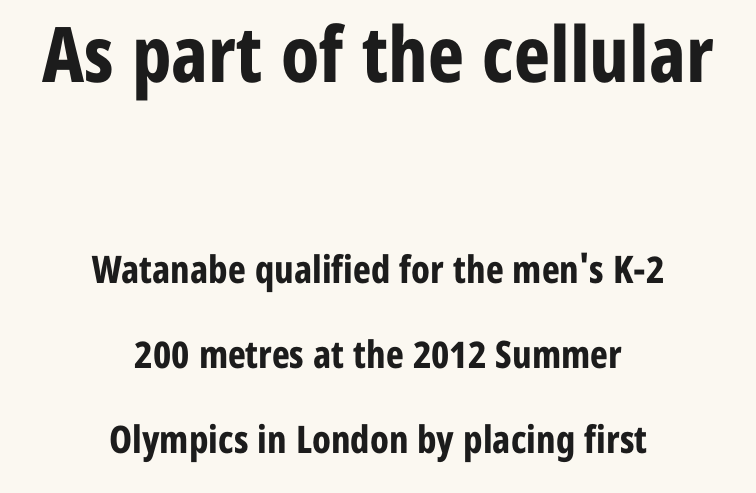
Words float on clear page, feet unadorned. Grotesque or geometric, the face here clearly has no serifs. The paragraph has two soft edges and a firm central axis. You could call the tracking neutral — neither tight nor loose. Weight check: bold — yes, fully.
